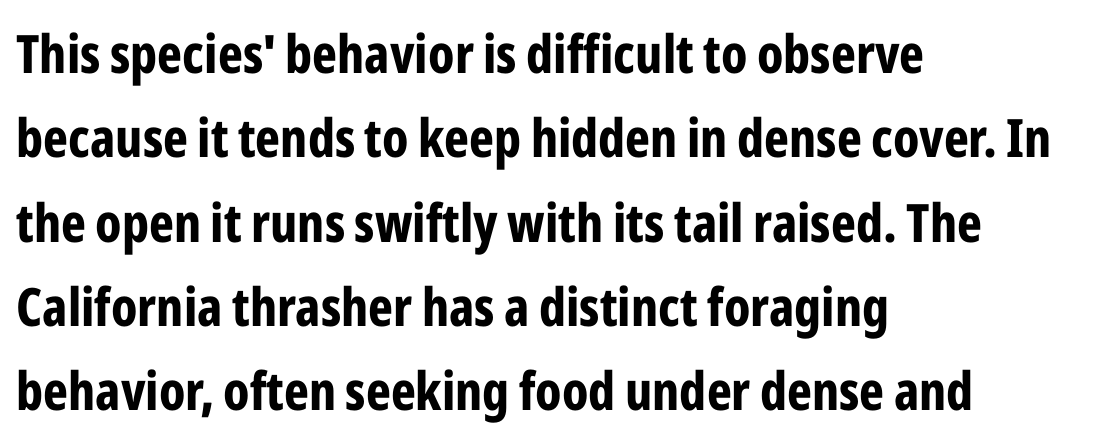
Nothing sits at the stroke ends, so this counts as sans-serif. Line beginnings align vertically; line endings do not. The vertical gap from one line to the next is medium. These lines are rendered in a variable-pitch font. Does the weight exceed regular? Yes, all the way to bold. Type without underlining.
